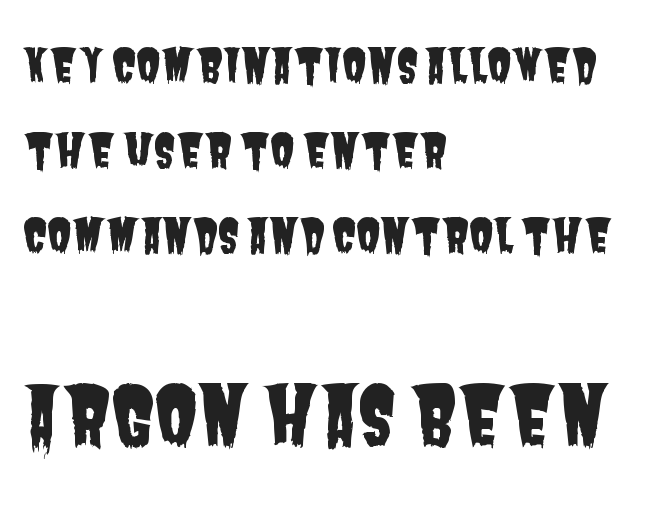
{"serif": "no", "width": "condensed", "stroke_contrast": "low", "x_height": "large", "monospaced": "no", "underline": "no", "align": "left", "line_spacing_ratio": 1.89, "letter_spacing": "normal", "letter_spacing_em": 0.0, "larger_block": "second", "size_ratio": 1.76, "glyph_px": 79}
